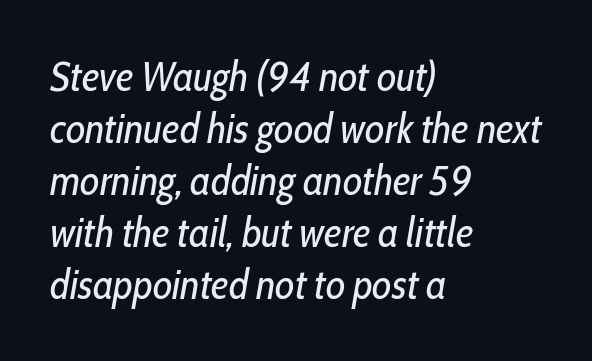
Q: Is the text bold? A: No.
Q: Is the text italic (slanted)? A: Yes, it leans right by about 10 degrees.
Q: Is the text underlined? A: No.
Q: How is the paragraph aligned? A: Left-aligned.
Q: Is the spacing between letters normal or unusually wide? A: Normal.
Q: Width (condensed, normal, or wide)? A: Condensed.
Q: Stroke contrast? A: Low.
Q: x-height? A: Medium.
Q: Monospaced? A: No.
